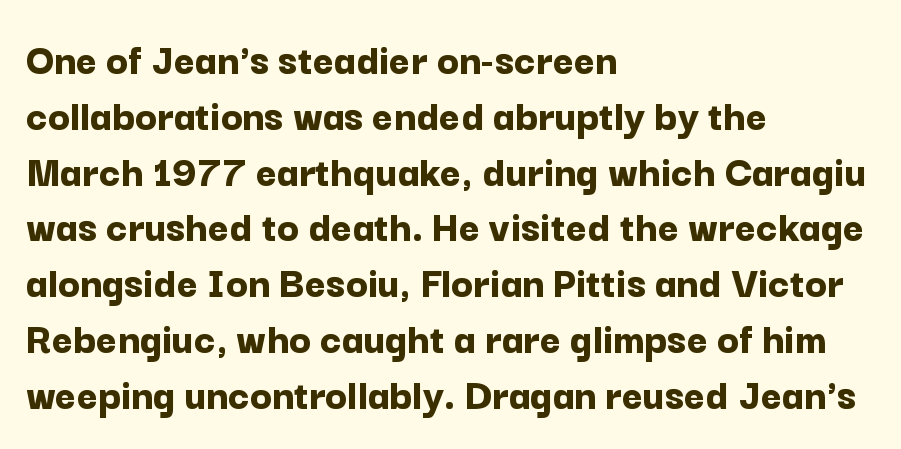
The letters stand straight up with perfectly vertical stems. Looks like regular typesetting: each glyph gets only the width it needs. Nobody drew a line under any word here. Line beginnings align vertically; line endings do not. A dark, heavy texture on the line: the type is bold.
